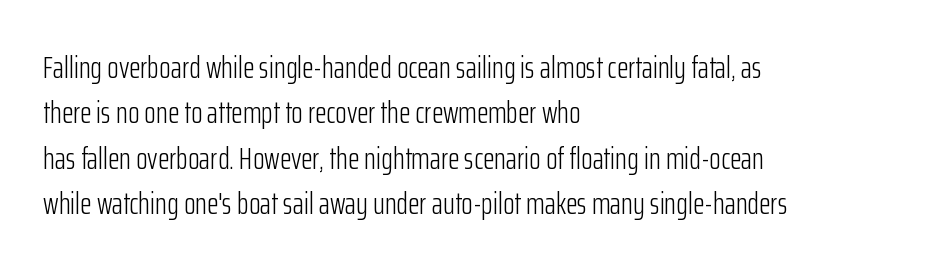
{"serif": "no", "italic": "no", "bold": "no", "weight": "light", "width": "condensed", "stroke_contrast": "low", "x_height": "medium", "monospaced": "no", "underline": "no", "align": "left", "line_spacing": "normal", "line_spacing_ratio": 1.51, "letter_spacing": "normal", "letter_spacing_em": 0.0, "glyph_px": 30}
